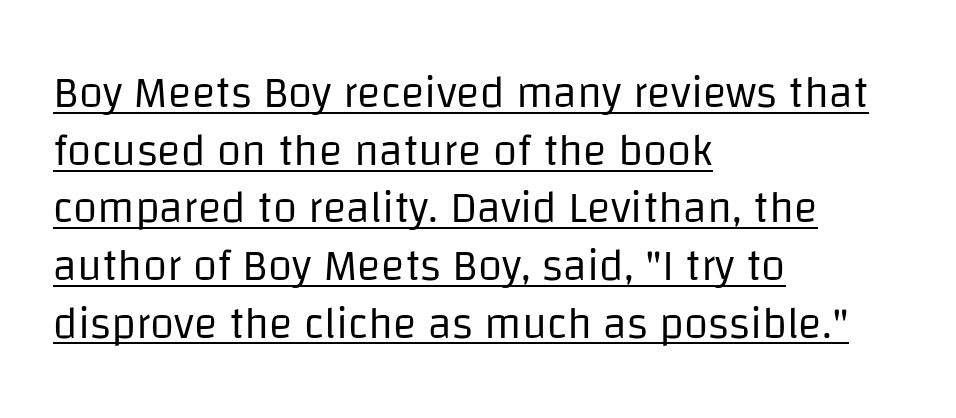
Unbolded letterforms with no extra heft. These lines are rendered in a variable-pitch font. Here the glyphs are tracked normally, forming tight word shapes. Reading down the block, your eye returns to a fixed left position each line. The typography opts for an upright posture over an oblique one.
